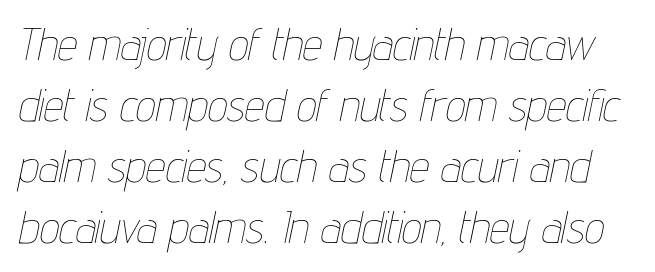
Q: Is the text bold? A: No.
Q: Is the text italic (slanted)? A: Yes, it leans right by about 12 degrees.
Q: Is the text underlined? A: No.
Q: Is the spacing between letters normal or unusually wide? A: Normal.
Q: Is the spacing between lines tight, normal or loose? A: Normal.
Q: Width (condensed, normal, or wide)? A: Condensed.
Q: Stroke contrast? A: Low.
Q: x-height? A: Medium.
Q: Monospaced? A: No.
